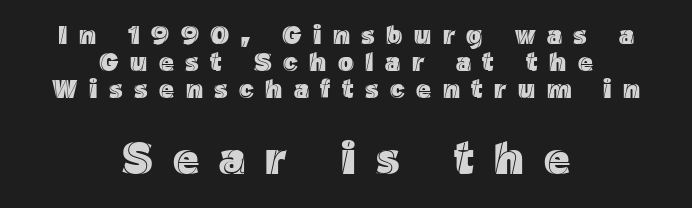
Q: Is the text italic (slanted)? A: No, it is upright.
Q: Is the text underlined? A: No.
Q: How is the paragraph aligned? A: Centered.
Q: Is the spacing between letters normal or unusually wide? A: Unusually wide.
Q: Is the spacing between lines tight, normal or loose? A: Tight.
Q: Which block of text is set in a larger size, the first (top) or the second (bottom)? A: The second (bottom) one.
Q: Width (condensed, normal, or wide)? A: Normal.
Q: x-height? A: Medium.
Q: Monospaced? A: No.
